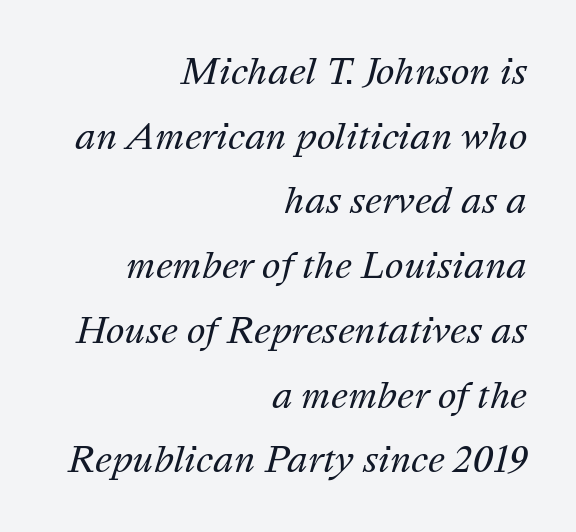
{"italic": "yes", "lean": "right", "slant_degrees": 16, "bold": "no", "weight": "regular", "width": "normal", "stroke_contrast": "medium", "x_height": "medium", "monospaced": "no", "underline": "no", "align": "right", "line_spacing_ratio": 1.85, "letter_spacing": "normal", "letter_spacing_em": 0.0, "glyph_px": 35}
